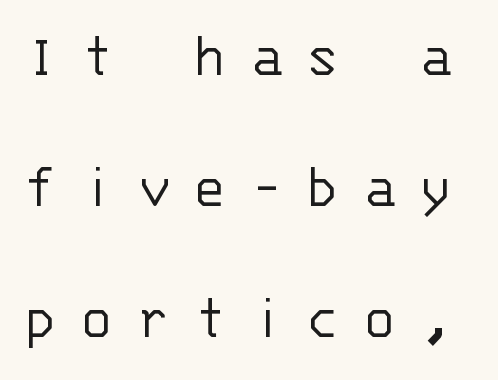
{"serif": "no", "italic": "no", "bold": "no", "weight": "light", "width": "normal", "stroke_contrast": "low", "x_height": "large", "monospaced": "yes", "underline": "no", "line_spacing": "loose", "line_spacing_ratio": 2.11, "letter_spacing": "wide", "letter_spacing_em": 0.37, "glyph_px": 62}
